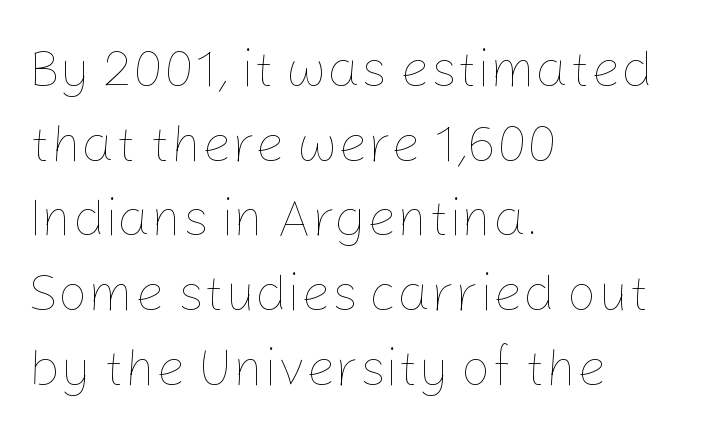
The image shows 53 px thin type, upright; set left-aligned, normal line spacing (1.41x), normal letter spacing, not underlined; low stroke contrast and a medium x-height.
